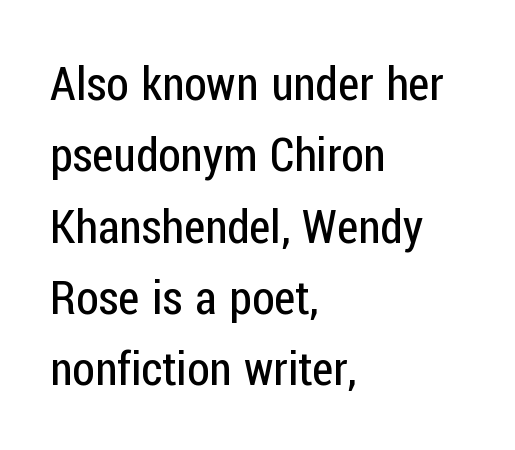
Q: Is the text bold? A: No.
Q: Is the text italic (slanted)? A: No, it is upright.
Q: Is the typeface a serif or a sans-serif typeface? A: Sans-serif.
Q: Is the text underlined? A: No.
Q: How is the paragraph aligned? A: Left-aligned.
Q: Is the spacing between letters normal or unusually wide? A: Normal.
Q: Is the spacing between lines tight, normal or loose? A: Normal.
Q: Width (condensed, normal, or wide)? A: Condensed.
Q: Stroke contrast? A: Low.
Q: x-height? A: Medium.
Q: Monospaced? A: No.
